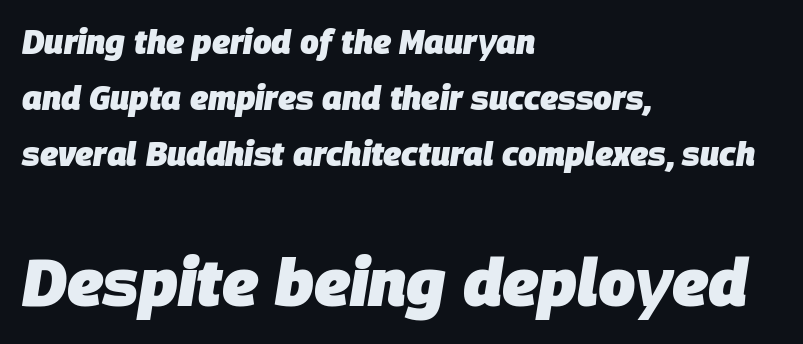
{"italic": "yes", "lean": "right", "slant_degrees": 9, "bold": "yes", "weight": "heavy", "width": "normal", "stroke_contrast": "low", "x_height": "large", "monospaced": "no", "underline": "no", "align": "left", "line_spacing": "normal", "line_spacing_ratio": 1.69, "letter_spacing": "normal", "letter_spacing_em": 0.0, "larger_block": "second", "size_ratio": 2.0, "glyph_px": 66}
